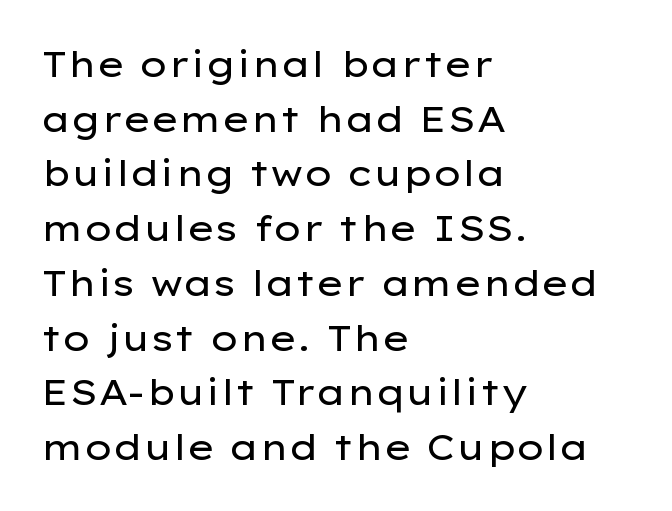
The image shows 36 px regular-weight, wide sans-serif type, upright; set left-aligned, normal line spacing (1.52x), normal letter spacing, not underlined; low stroke contrast and a medium x-height.
